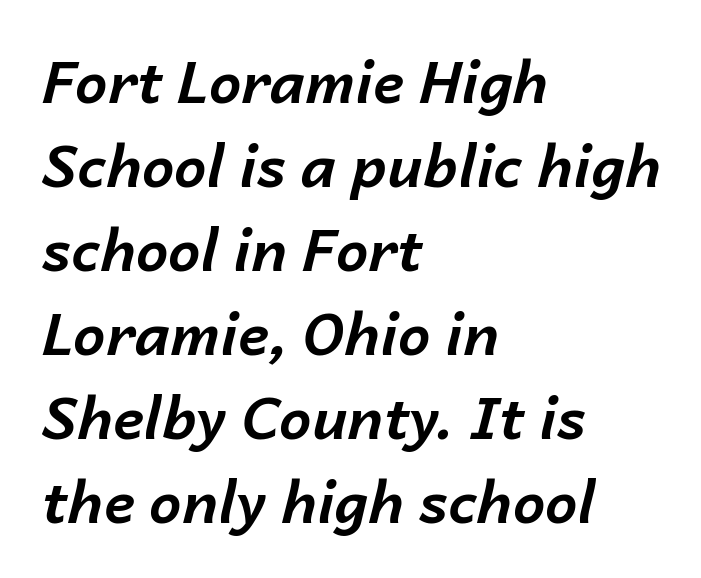
Each letter keeps its own natural width here, so spacing adapts to shape. A typesetter would call this leading conventional body-copy spacing. There's an unmistakable incline to the writing here. Look at the tracking — it's just the regular setting, nothing added. Line starts are locked; line ends wander. Each row of text sits above clean, open space.
